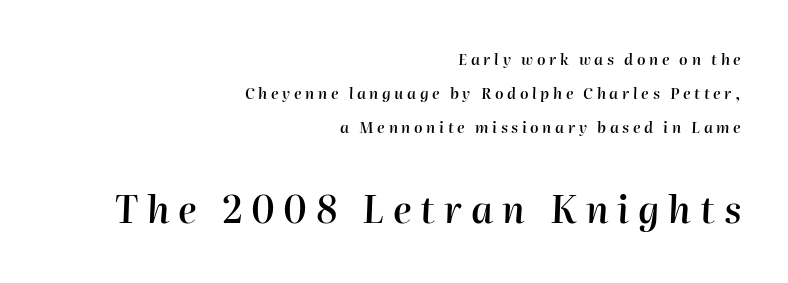
Q: Is the text bold? A: Semi-bold.
Q: Is the text italic (slanted)? A: Yes, it leans right by about 2 degrees.
Q: Is the text underlined? A: No.
Q: How is the paragraph aligned? A: Right-aligned.
Q: Is the spacing between letters normal or unusually wide? A: Unusually wide.
Q: Is the spacing between lines tight, normal or loose? A: Loose.
Q: Which block of text is set in a larger size, the first (top) or the second (bottom)? A: The second (bottom) one.
Q: Width (condensed, normal, or wide)? A: Normal.
Q: Stroke contrast? A: High.
Q: x-height? A: Medium.
Q: Monospaced? A: No.
